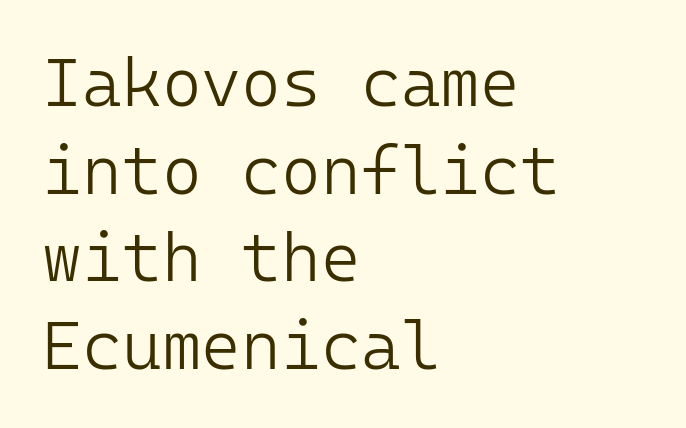
Q: Is the text bold? A: No.
Q: Is the text italic (slanted)? A: No, it is upright.
Q: Is the typeface a serif or a sans-serif typeface? A: Sans-serif.
Q: Is the text underlined? A: No.
Q: How is the paragraph aligned? A: Left-aligned.
Q: Is the spacing between letters normal or unusually wide? A: Normal.
Q: Is the spacing between lines tight, normal or loose? A: Normal.
Q: Width (condensed, normal, or wide)? A: Normal.
Q: Stroke contrast? A: Low.
Q: x-height? A: Medium.
Q: Monospaced? A: Yes.
